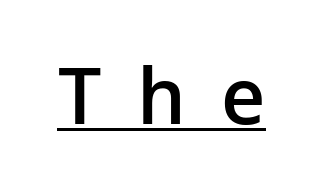
Q: Is the text bold? A: Semi-bold.
Q: Is the text italic (slanted)? A: No, it is upright.
Q: Is the typeface a serif or a sans-serif typeface? A: Sans-serif.
Q: Is the text underlined? A: Yes.
Q: Is the spacing between letters normal or unusually wide? A: Unusually wide.
Q: Width (condensed, normal, or wide)? A: Normal.
Q: Stroke contrast? A: Low.
Q: x-height? A: Medium.
Q: Monospaced? A: No.
